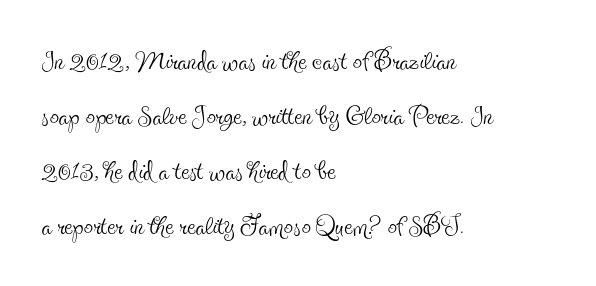
The image shows 37 px thin, condensed serif type; set left-aligned, normal line spacing (1.49x), normal letter spacing, not underlined; a small x-height.
